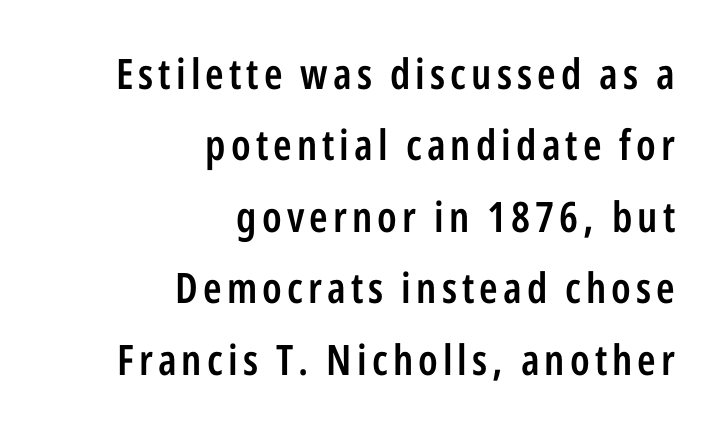
The lettering stays uniformly vertical, giving the passage a roman look. The rendering anchors every line to the right-hand side. Clear beneath every line of the passage. The font family rendered here belongs to the sans-serif group. Baseline-to-baseline distance is the conventional proportion of letter height. Varying glyph widths throughout — classic text-font behaviour.
